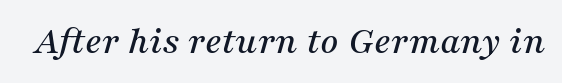
{"serif": "yes", "italic": "yes", "lean": "right", "slant_degrees": 16, "width": "normal", "stroke_contrast": "medium", "x_height": "medium", "monospaced": "no", "underline": "no", "letter_spacing": "normal", "letter_spacing_em": 0.0, "glyph_px": 40}
